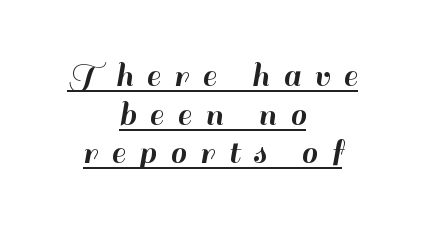
The image shows 36 px sans-serif type; set centered, tight line spacing (1.07x), unusually wide letter spacing (+0.38 em), underlined; high stroke contrast and a small x-height.
